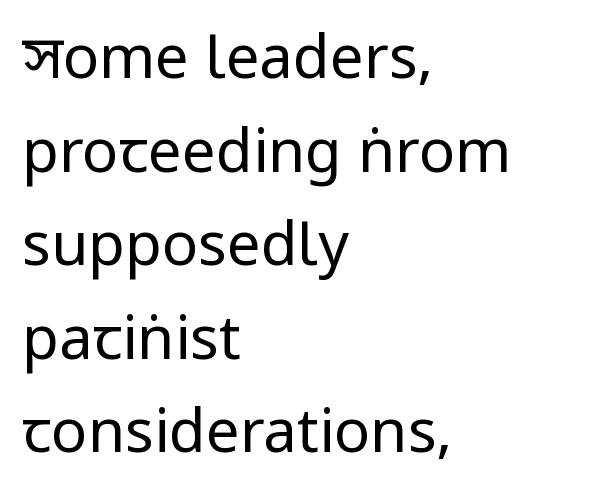
The image shows 60 px regular-weight, condensed sans-serif type, upright; set left-aligned, normal line spacing (1.56x), normal letter spacing, not underlined; low stroke contrast and a large x-height.
